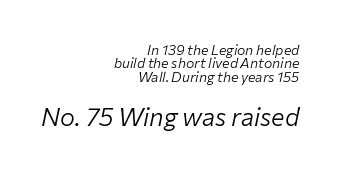
This block would grow much taller if given ordinary leading; it's compressed now. Is the stroke heavy? The answer is a plain regular-or-lighter. The strip under each line holds only bare page. Caption: standard tracking, unaltered. The rendering anchors every line to the right-hand side.
